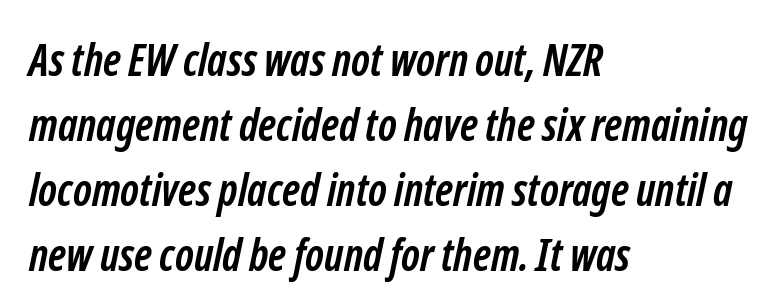
The face used here has the dense, thick strokes of a bold. Here the designer chose a conventional face with non-uniform glyph widths. Underline: absent. In CSS terms this would be text-align: left. I'd call this a sans setting — the letters go barefoot.
